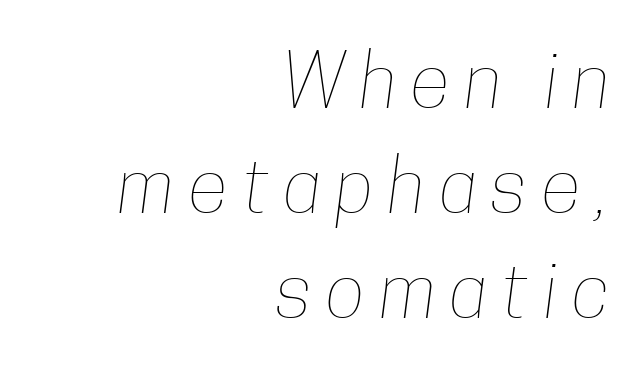
The image shows 74 px thin, condensed type; set right-aligned, normal line spacing (1.42x), unusually wide letter spacing (+0.2 em), not underlined; low stroke contrast and a medium x-height.
